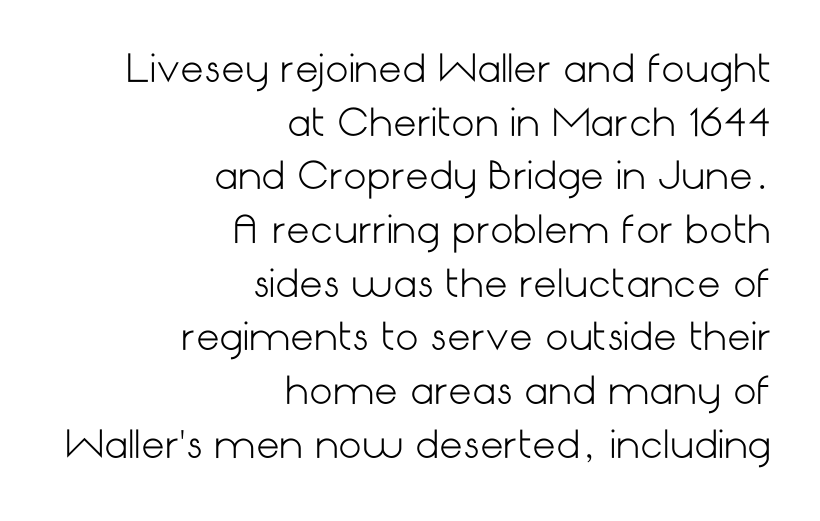
{"serif": "no", "italic": "no", "bold": "no", "weight": "light", "width": "normal", "stroke_contrast": "low", "x_height": "medium", "underline": "no", "align": "right", "line_spacing": "normal", "line_spacing_ratio": 1.45, "letter_spacing": "normal", "letter_spacing_em": 0.0, "glyph_px": 37}
